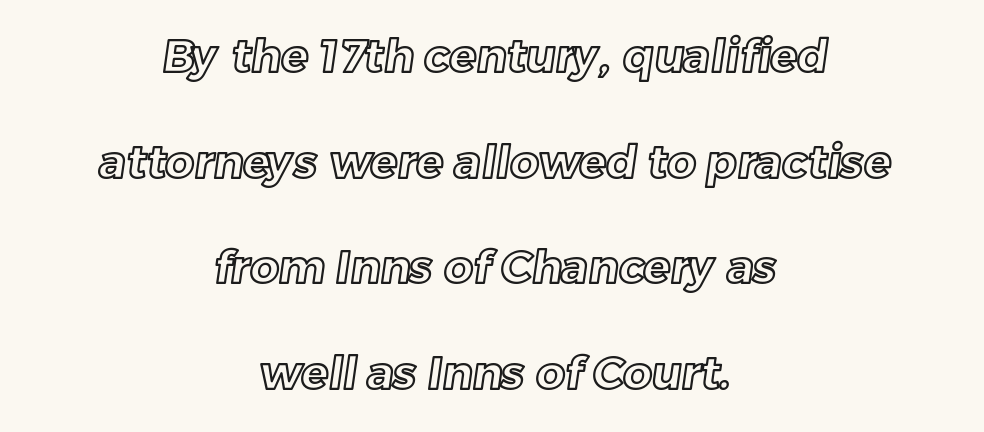
Q: Is the text underlined? A: No.
Q: How is the paragraph aligned? A: Centered.
Q: Is the spacing between letters normal or unusually wide? A: Normal.
Q: Is the spacing between lines tight, normal or loose? A: Loose.
Q: Width (condensed, normal, or wide)? A: Normal.
Q: x-height? A: Medium.
Q: Monospaced? A: No.
